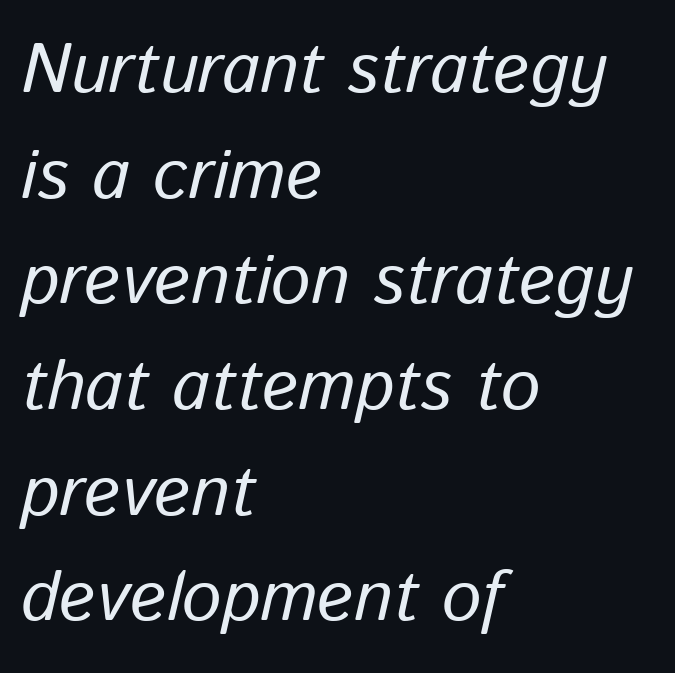
{"italic": "yes", "lean": "right", "slant_degrees": 13, "bold": "no", "weight": "regular", "width": "normal", "stroke_contrast": "low", "x_height": "medium", "monospaced": "no", "underline": "no", "align": "left", "line_spacing": "normal", "line_spacing_ratio": 1.51, "letter_spacing": "normal", "letter_spacing_em": 0.0, "glyph_px": 70}
